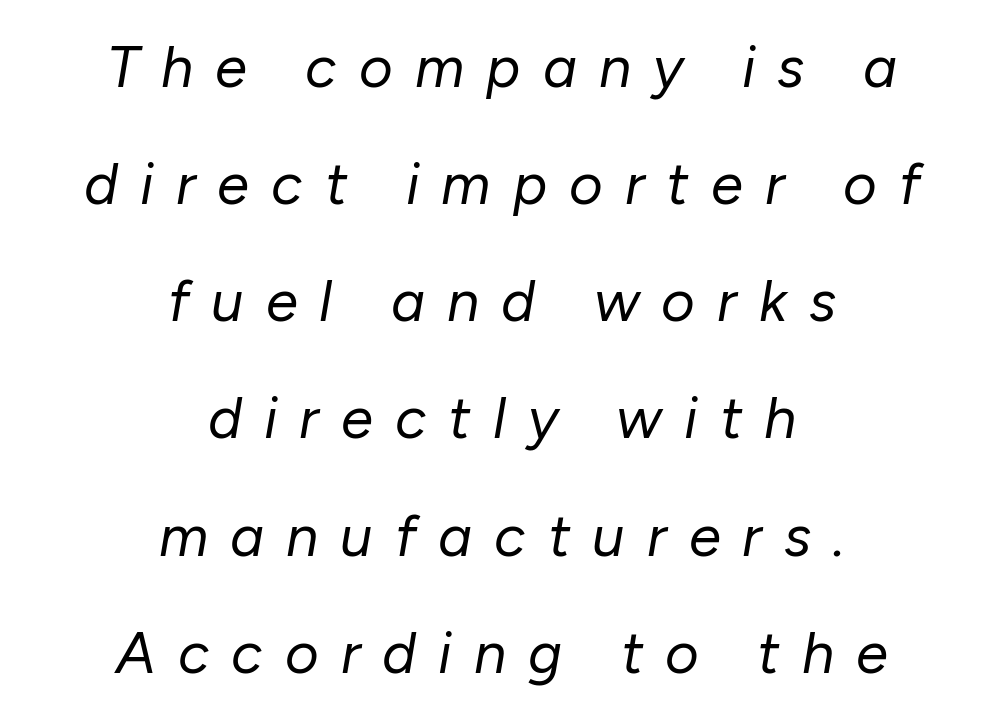
This sample has the flowing, uneven cadence of proportional lettering. These lines have a slow, spaced-out rhythm from letter to letter. This is oblique type, the kind used for emphasis or titles. Beneath every word, the page is bare.
